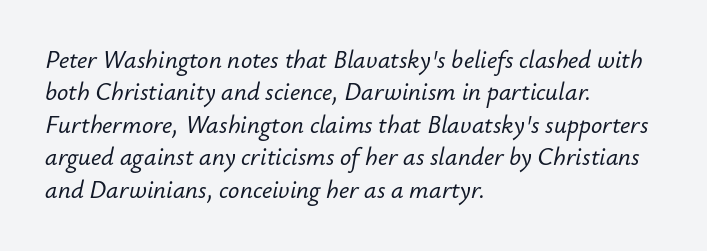
The image shows 25 px text type, italic (leaning right); set left-aligned, normal line spacing (1.3x), normal letter spacing, not underlined.
